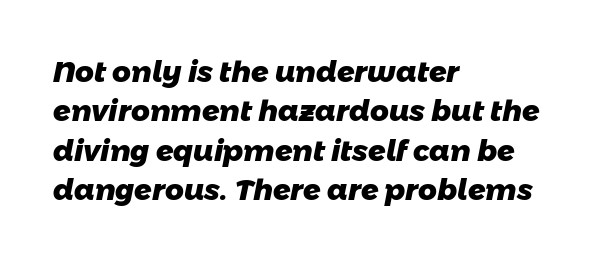
This sample has the flowing, uneven cadence of proportional lettering. Compared with typical paragraphs, the rows here are spaced about the same. A bare baseline throughout the passage. Each glyph is drawn with heavy, bold strokes. Line starts are locked; line ends wander. Tracking value appears to be zero — textbook default spacing.
